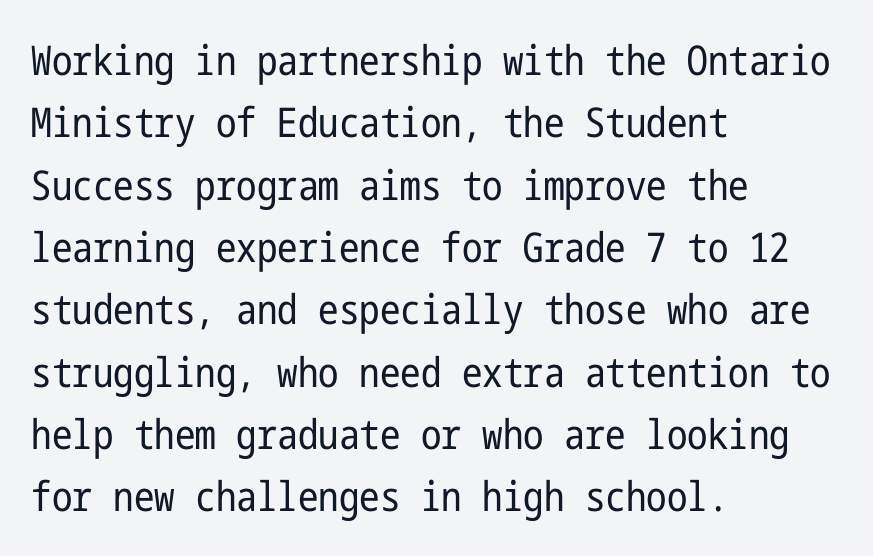
{"serif": "no", "italic": "no", "bold": "no", "weight": "regular", "width": "condensed", "stroke_contrast": "low", "x_height": "medium", "underline": "no", "align": "left", "line_spacing": "normal", "line_spacing_ratio": 1.52, "letter_spacing": "normal", "letter_spacing_em": 0.0, "glyph_px": 41}
